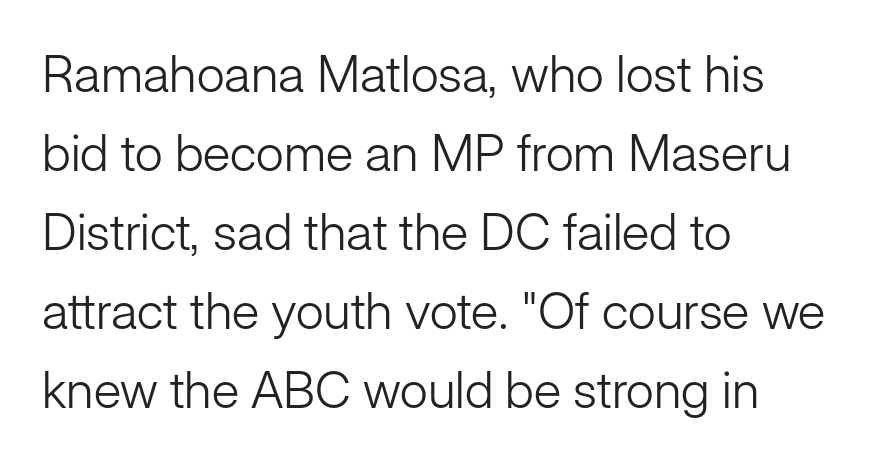
The image shows 51 px light sans-serif type, upright; set left-aligned, normal line spacing (1.55x), normal letter spacing, not underlined; low stroke contrast and a medium x-height.
